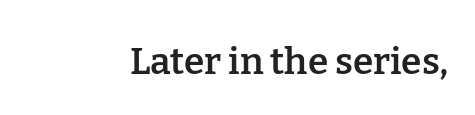
Q: Is the text bold? A: Semi-bold.
Q: Is the text italic (slanted)? A: No, it is upright.
Q: Is the typeface a serif or a sans-serif typeface? A: Serif.
Q: Is the text underlined? A: No.
Q: Is the spacing between letters normal or unusually wide? A: Normal.
Q: Width (condensed, normal, or wide)? A: Normal.
Q: Stroke contrast? A: Low.
Q: x-height? A: Medium.
Q: Monospaced? A: No.
